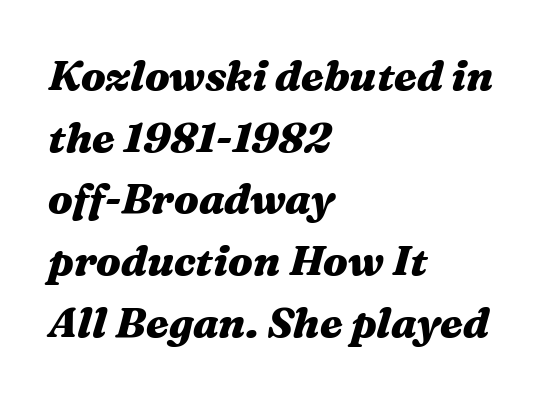
{"italic": "yes", "lean": "right", "slant_degrees": 16, "bold": "yes", "weight": "heavy", "width": "wide", "stroke_contrast": "medium", "x_height": "medium", "monospaced": "no", "underline": "no", "align": "left", "line_spacing": "normal", "line_spacing_ratio": 1.47, "letter_spacing": "normal", "letter_spacing_em": 0.0, "glyph_px": 42}
